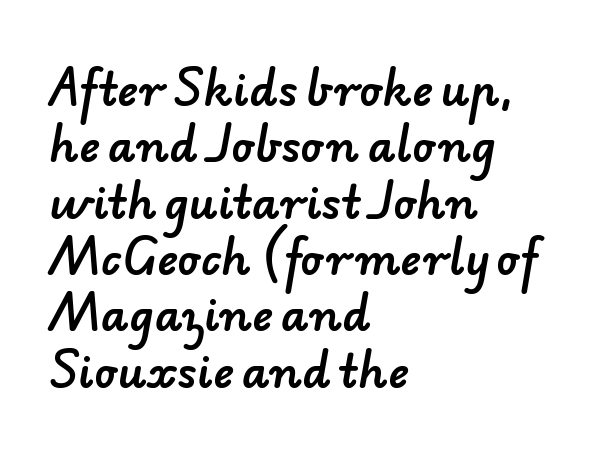
The image shows 44 px sans-serif type; set left-aligned, normal line spacing (1.28x), normal letter spacing, not underlined; low stroke contrast and a small x-height.
